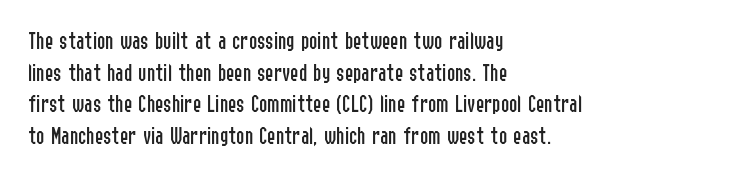
{"italic": "no", "bold": "no", "underline": "no", "align": "left", "line_spacing": "normal", "line_spacing_ratio": 1.27, "letter_spacing": "normal", "letter_spacing_em": 0.0, "glyph_px": 25}
